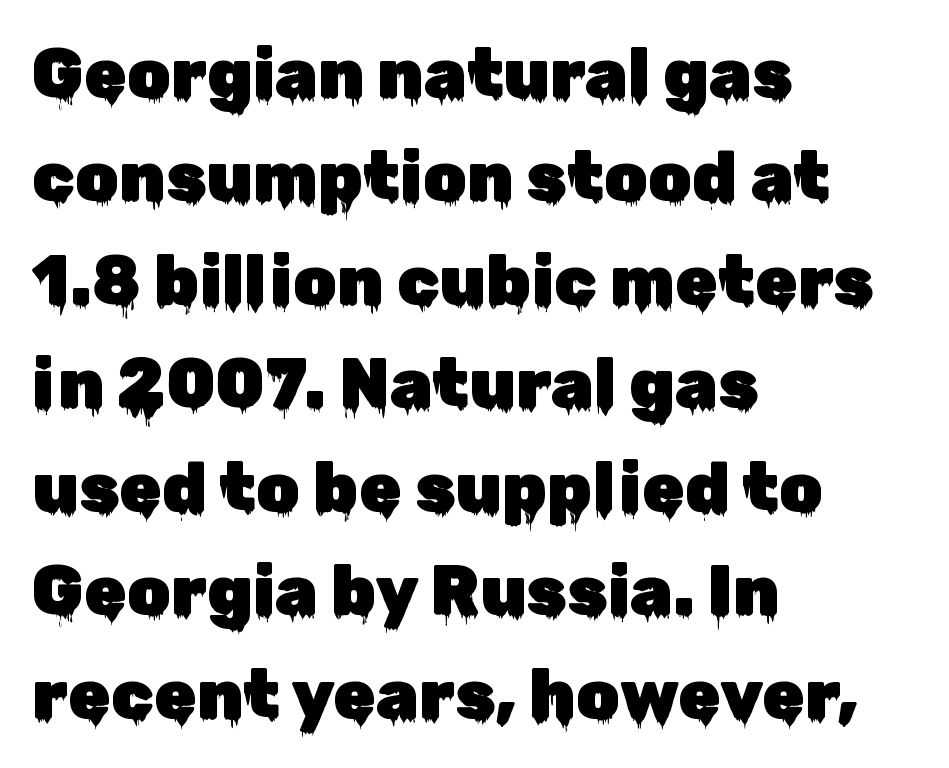
These lines were composed using upright roman letters. A bare baseline throughout the passage. If you drew a ruler down the left edge, every line would touch it. Is this a fixed-width face? No — the glyphs have proportional, varying widths. This rendering employs a face without finishing strokes, i.e., a sans-serif.
